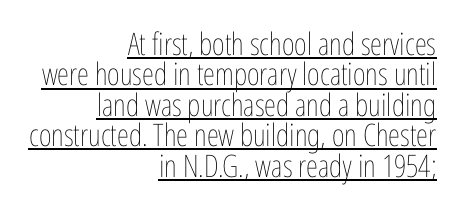
The face used here is proportionally spaced, like ordinary book or web type. The horizontal fit of the characters is conventional and even. Underlining? Definitely there. Upright lettering throughout.
